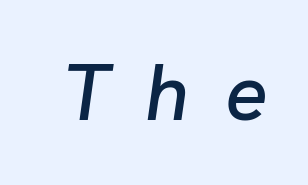
{"italic": "yes", "lean": "right", "slant_degrees": 8, "width": "normal", "stroke_contrast": "low", "x_height": "medium", "monospaced": "no", "underline": "no", "letter_spacing": "wide", "letter_spacing_em": 0.44, "glyph_px": 80}
